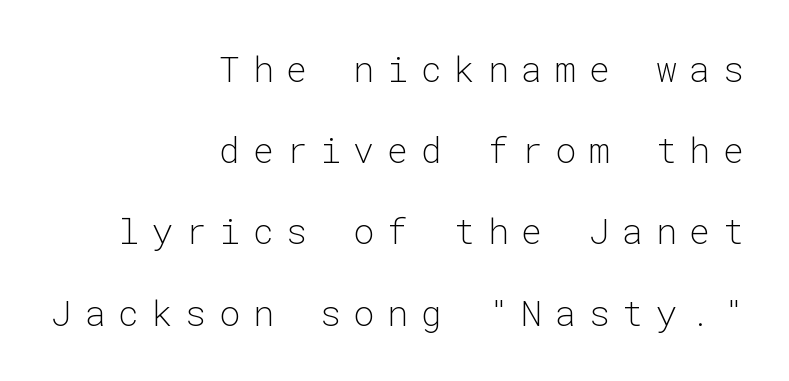
{"serif": "no", "italic": "no", "bold": "no", "weight": "light", "width": "normal", "stroke_contrast": "low", "x_height": "medium", "monospaced": "yes", "underline": "no", "align": "right", "line_spacing": "loose", "line_spacing_ratio": 2.32, "letter_spacing": "wide", "letter_spacing_em": 0.36, "glyph_px": 35}
